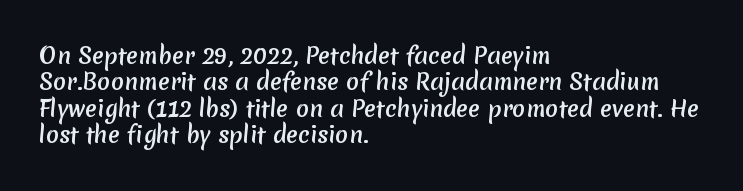
The image shows 22 px bold type; set left-aligned, line spacing 1.2x, normal letter spacing, not underlined.
